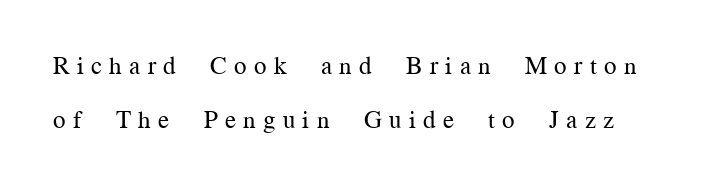
The image shows 25 px text type, upright; set loose line spacing (2.16x), unusually wide letter spacing (+0.29 em), not underlined.
